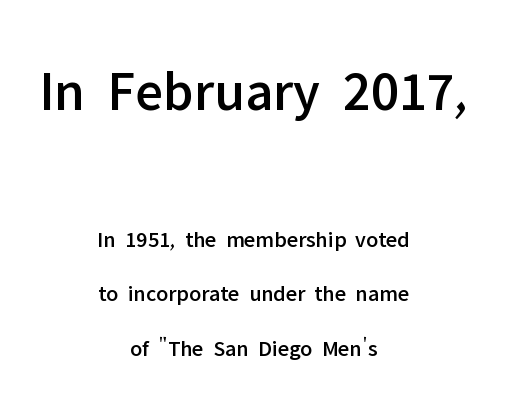
{"serif": "no", "italic": "no", "width": "normal", "stroke_contrast": "low", "x_height": "medium", "monospaced": "no", "underline": "no", "align": "center", "line_spacing": "loose", "line_spacing_ratio": 2.37, "letter_spacing": "normal", "letter_spacing_em": 0.0, "larger_block": "first", "size_ratio": 2.48, "glyph_px": 57}
